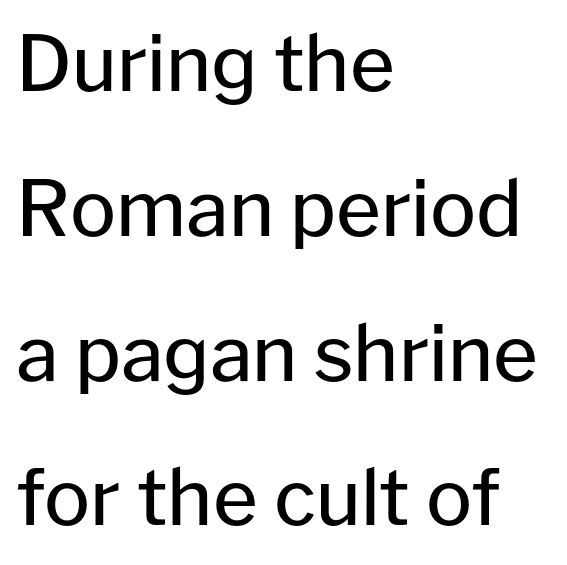
Tall strokes in this sample are plumb rather than angled. The specimen omits any rule beneath the text block's lines. Varying glyph widths throughout — classic text-font behaviour. Left-aligned paragraph, ragged on the right. Standard letterfit; no display-style spreading of the glyphs. You can tell from the bare stems that sans-serif type was used.
